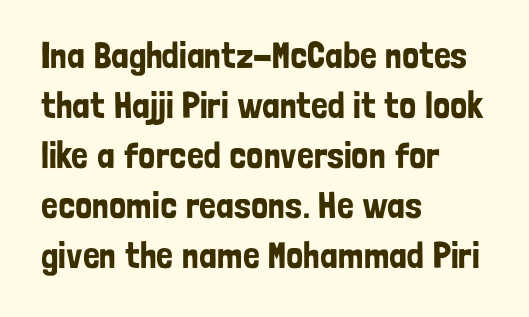
The image shows 37 px condensed sans-serif type, upright; set left-aligned, normal line spacing (1.35x), normal letter spacing, not underlined; low stroke contrast and a medium x-height.
